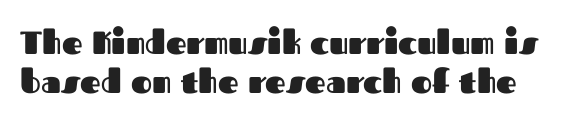
The image shows 32 px heavy sans-serif type, upright; set line spacing 1.23x, normal letter spacing, not underlined; medium stroke contrast and a medium x-height.
